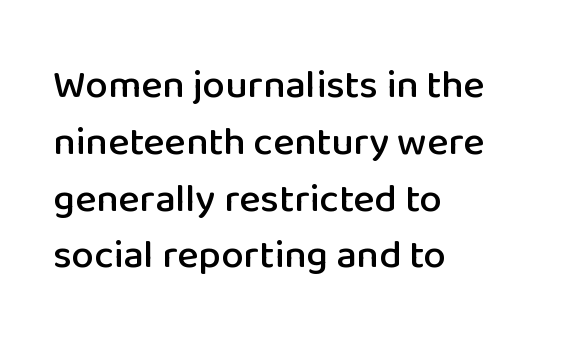
{"serif": "no", "italic": "no", "width": "normal", "stroke_contrast": "low", "x_height": "medium", "monospaced": "no", "underline": "no", "align": "left", "line_spacing": "normal", "line_spacing_ratio": 1.42, "letter_spacing": "normal", "letter_spacing_em": 0.0, "glyph_px": 40}
